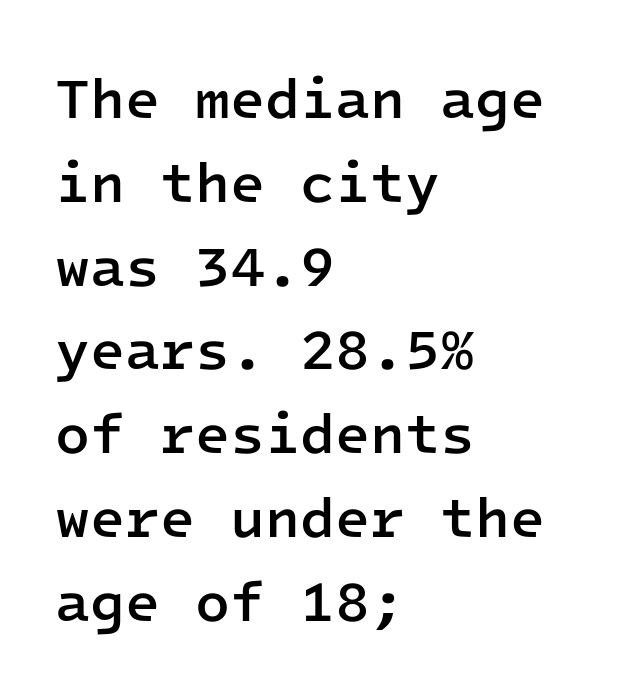
The image shows 57 px semibold sans-serif type, upright, monospaced; set left-aligned, normal line spacing (1.47x), normal letter spacing, not underlined; low stroke contrast and a medium x-height.
